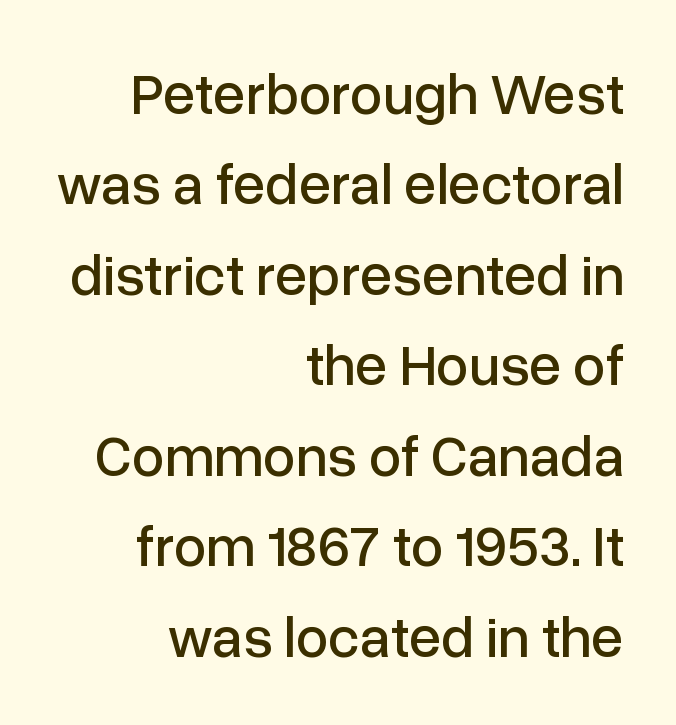
The image shows 58 px sans-serif type, upright; set right-aligned, normal line spacing (1.56x), normal letter spacing, not underlined; low stroke contrast and a medium x-height.
